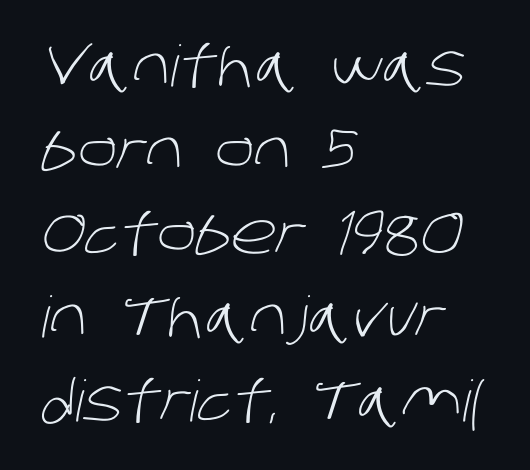
Q: Is the text bold? A: No.
Q: Is the typeface a serif or a sans-serif typeface? A: Sans-serif.
Q: Is the text underlined? A: No.
Q: How is the paragraph aligned? A: Left-aligned.
Q: Is the spacing between letters normal or unusually wide? A: Normal.
Q: Is the spacing between lines tight, normal or loose? A: Normal.
Q: Width (condensed, normal, or wide)? A: Normal.
Q: Stroke contrast? A: Low.
Q: x-height? A: Large.
Q: Monospaced? A: No.
